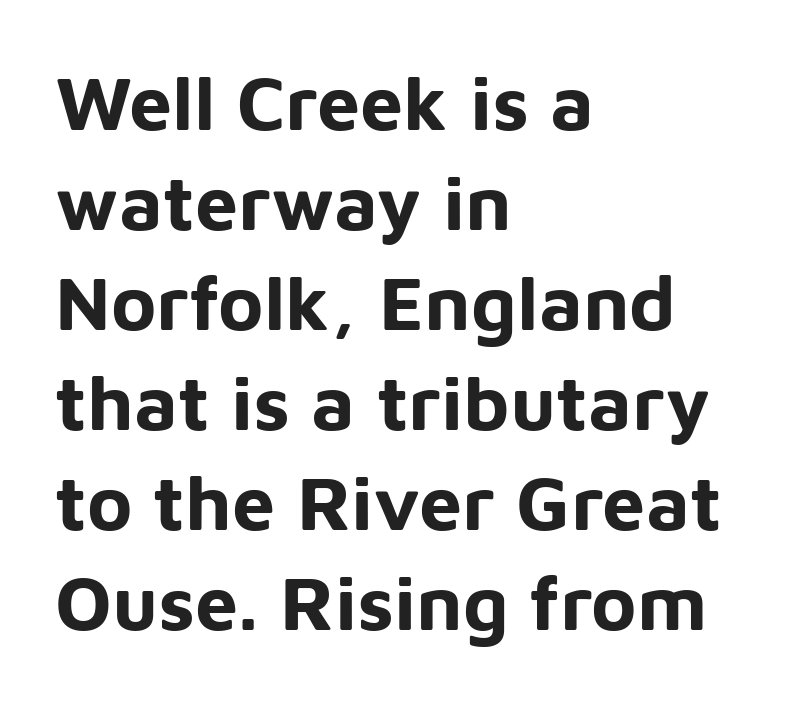
{"serif": "no", "italic": "no", "bold": "yes", "weight": "bold", "width": "normal", "stroke_contrast": "low", "x_height": "medium", "monospaced": "no", "underline": "no", "align": "left", "line_spacing": "normal", "line_spacing_ratio": 1.3, "letter_spacing": "normal", "letter_spacing_em": 0.0, "glyph_px": 77}
